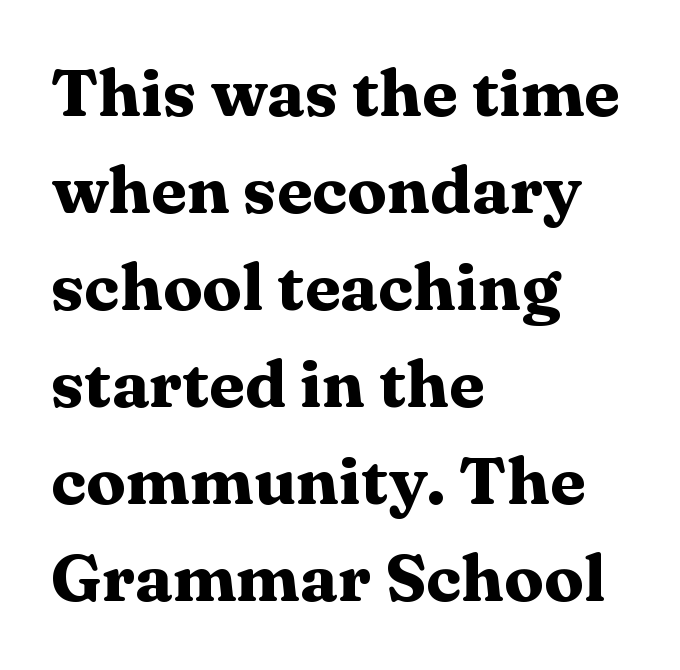
{"serif": "yes", "italic": "no", "bold": "yes", "weight": "heavy", "width": "wide", "stroke_contrast": "medium", "x_height": "medium", "monospaced": "no", "underline": "no", "align": "left", "line_spacing": "normal", "line_spacing_ratio": 1.47, "letter_spacing": "normal", "letter_spacing_em": 0.0, "glyph_px": 66}
